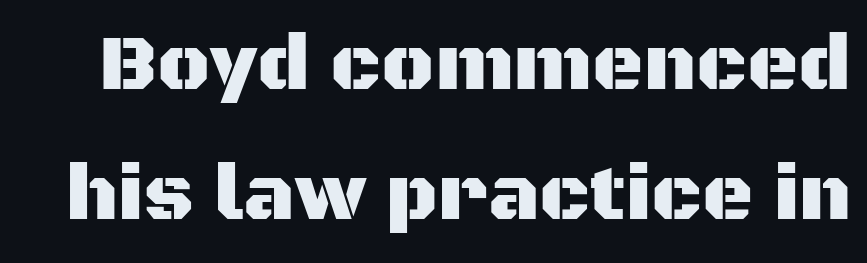
Q: Is the text italic (slanted)? A: No, it is upright.
Q: Is the typeface a serif or a sans-serif typeface? A: Sans-serif.
Q: Is the text underlined? A: No.
Q: Is the spacing between letters normal or unusually wide? A: Normal.
Q: Is the spacing between lines tight, normal or loose? A: Normal.
Q: Width (condensed, normal, or wide)? A: Normal.
Q: Stroke contrast? A: Medium.
Q: x-height? A: Large.
Q: Monospaced? A: No.
